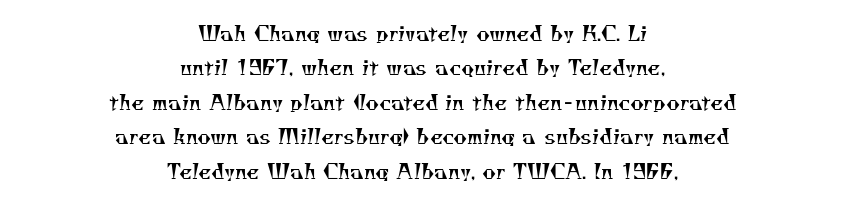
Q: Is the text bold? A: No.
Q: Is the text underlined? A: No.
Q: How is the paragraph aligned? A: Centered.
Q: Is the spacing between letters normal or unusually wide? A: Normal.
Q: Is the spacing between lines tight, normal or loose? A: Normal.
